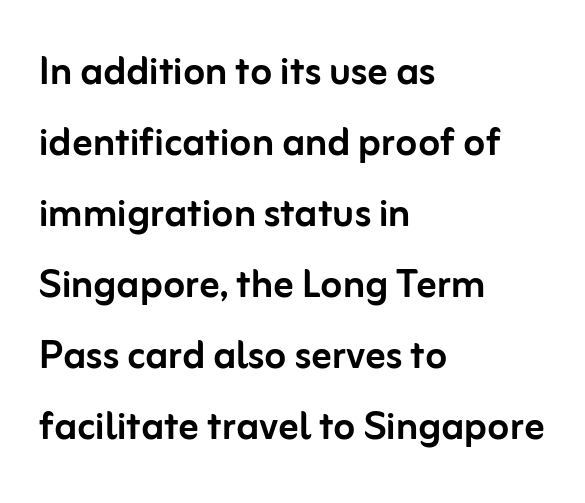
{"serif": "no", "italic": "no", "width": "normal", "stroke_contrast": "low", "x_height": "medium", "monospaced": "no", "underline": "no", "align": "left", "line_spacing": "normal", "line_spacing_ratio": 1.42, "letter_spacing": "normal", "letter_spacing_em": 0.0, "glyph_px": 50}
